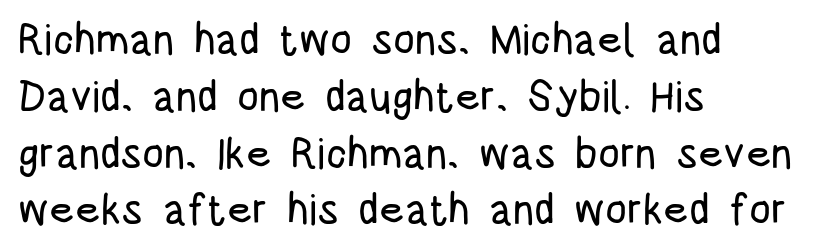
{"serif": "no", "italic": "no", "width": "condensed", "stroke_contrast": "low", "x_height": "large", "monospaced": "no", "underline": "no", "align": "left", "line_spacing": "normal", "line_spacing_ratio": 1.32, "letter_spacing": "normal", "letter_spacing_em": 0.0, "glyph_px": 43}
